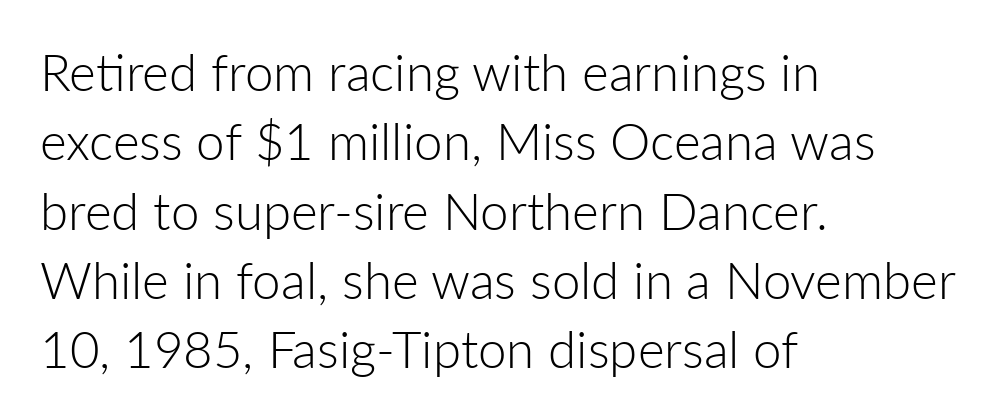
The image shows 51 px light sans-serif type, upright; set left-aligned, normal line spacing (1.36x), normal letter spacing, not underlined; low stroke contrast and a medium x-height.
